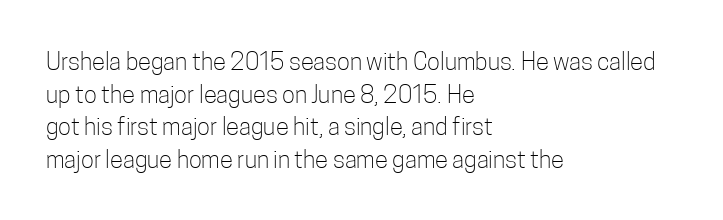
{"italic": "no", "bold": "no", "underline": "no", "align": "left", "line_spacing": "normal", "line_spacing_ratio": 1.36, "letter_spacing": "normal", "letter_spacing_em": 0.0, "glyph_px": 24}
